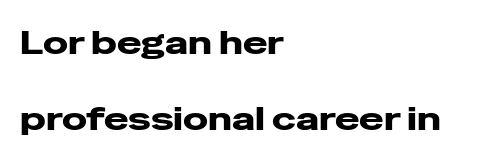
{"serif": "no", "italic": "no", "width": "wide", "stroke_contrast": "low", "x_height": "medium", "monospaced": "no", "underline": "no", "align": "left", "line_spacing": "loose", "line_spacing_ratio": 2.29, "letter_spacing": "normal", "letter_spacing_em": 0.0, "glyph_px": 33}
